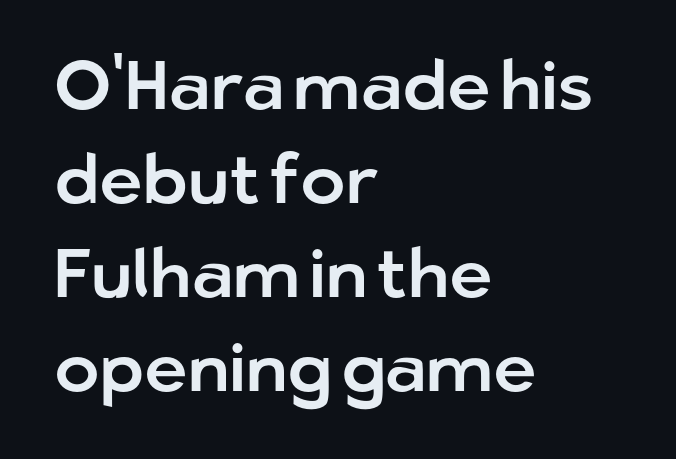
This sample keeps an unexceptional amount of space between lines. A clean baseline with only descenders dipping below it. What kind of face is this? One without serifs — a sans. In terms of letterspacing, this is plain default setting. Where is the straight margin? On the left. Varying glyph widths throughout — classic text-font behaviour.
